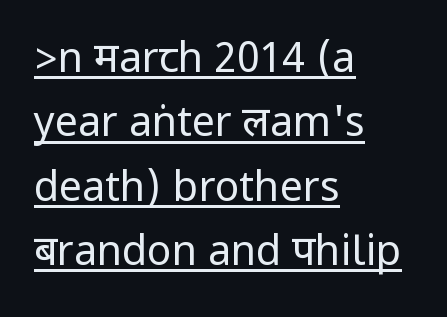
The image shows 41 px regular-weight, condensed sans-serif type, upright; set left-aligned, normal line spacing (1.57x), normal letter spacing, underlined; low stroke contrast.
